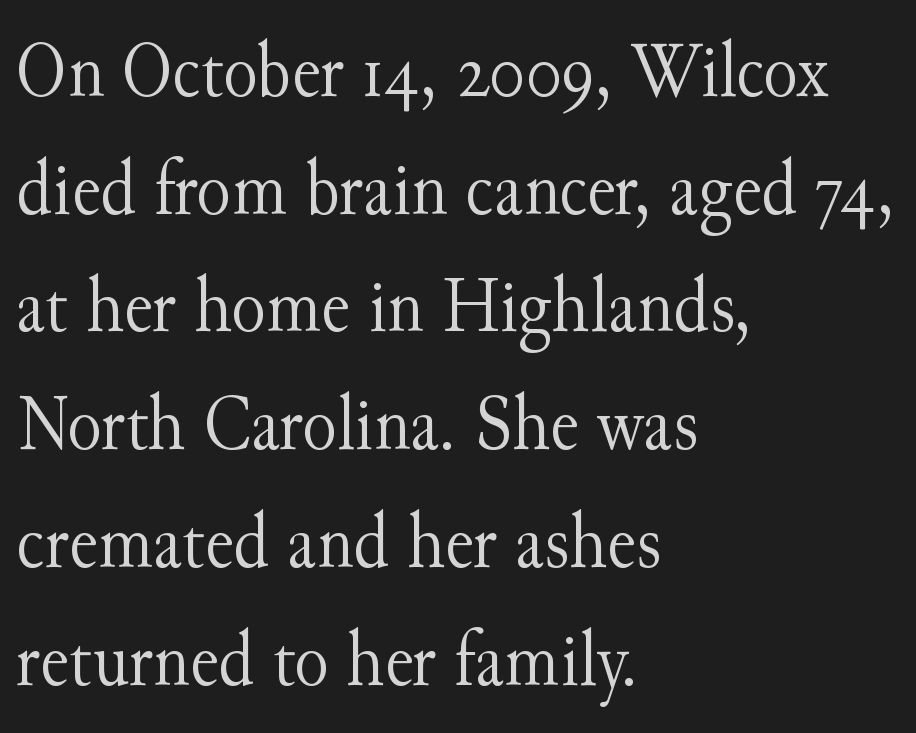
The image shows 79 px light serif type, upright; set left-aligned, normal line spacing (1.49x), normal letter spacing, not underlined; medium stroke contrast and a small x-height.
